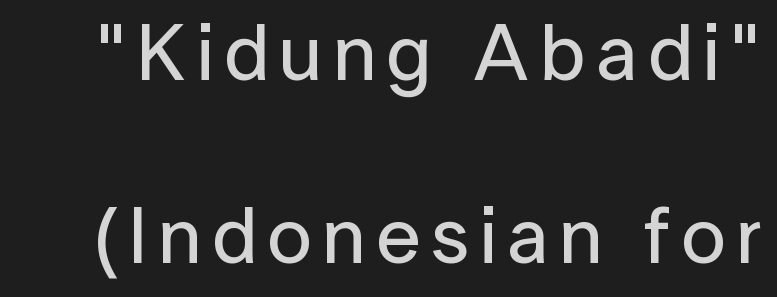
Q: Is the text italic (slanted)? A: No, it is upright.
Q: Is the typeface a serif or a sans-serif typeface? A: Sans-serif.
Q: Is the text underlined? A: No.
Q: Is the spacing between lines tight, normal or loose? A: Loose.
Q: Width (condensed, normal, or wide)? A: Normal.
Q: Stroke contrast? A: Low.
Q: x-height? A: Medium.
Q: Monospaced? A: No.
